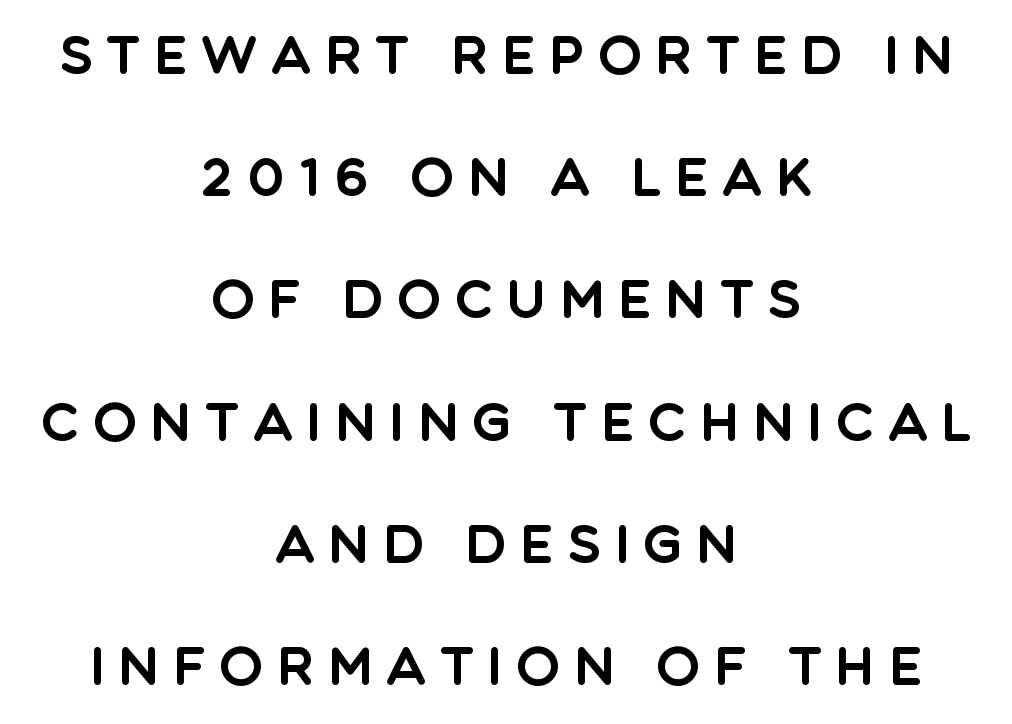
The space between consecutive lines is lavish. The rendering positions every line midway between the sides. Character widths vary here, with narrow letters taking less room than wide ones. Loose tracking; the words dissolve into strings of separated letters. This rendering employs a face without finishing strokes, i.e., a sans-serif. Every stem runs plumb, perpendicular to the baseline.
